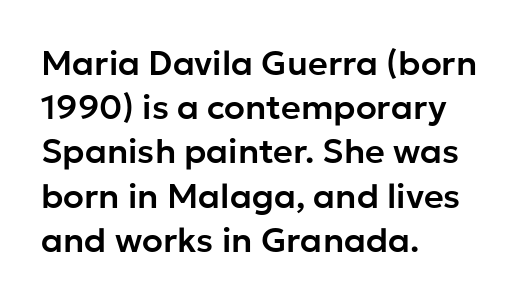
The image shows 34 px sans-serif type, upright; set left-aligned, normal line spacing (1.3x), normal letter spacing, not underlined; low stroke contrast and a medium x-height.
